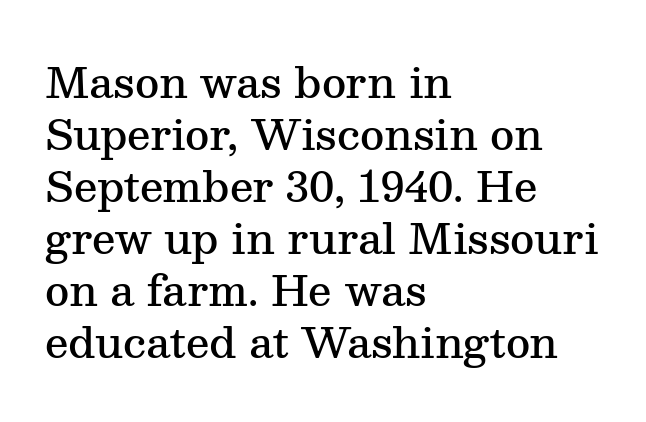
Nope, not italic — everything's standing straight. A student would call this left alignment; a typographer would say flush left, rag right. Unmarked baselines from the first word to the last. Think of a printed novel: that variable character pitch is what you see here.
